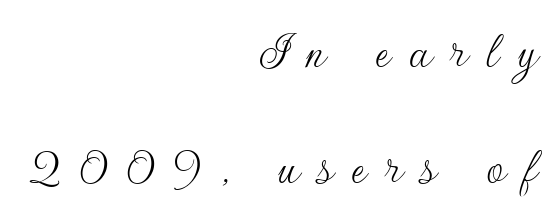
{"serif": "no", "bold": "no", "weight": "thin", "width": "normal", "stroke_contrast": "low", "x_height": "small", "monospaced": "no", "underline": "no", "align": "right", "line_spacing": "loose", "line_spacing_ratio": 2.11, "letter_spacing": "wide", "letter_spacing_em": 0.34, "glyph_px": 55}
